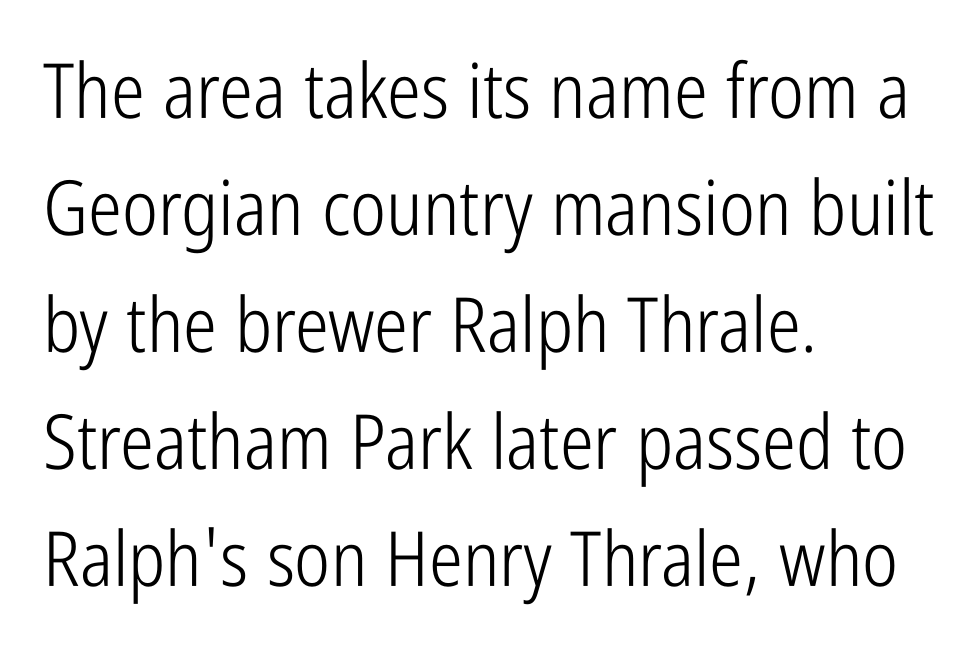
The image shows 76 px light, condensed sans-serif type, upright; set left-aligned, normal line spacing (1.54x), normal letter spacing, not underlined; low stroke contrast and a medium x-height.
